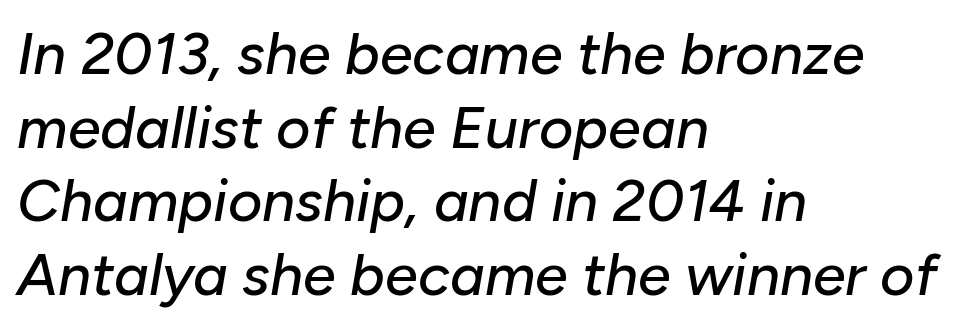
The image shows 59 px text type, italic (leaning right); set left-aligned, normal line spacing (1.25x), normal letter spacing, not underlined; low stroke contrast and a medium x-height.
